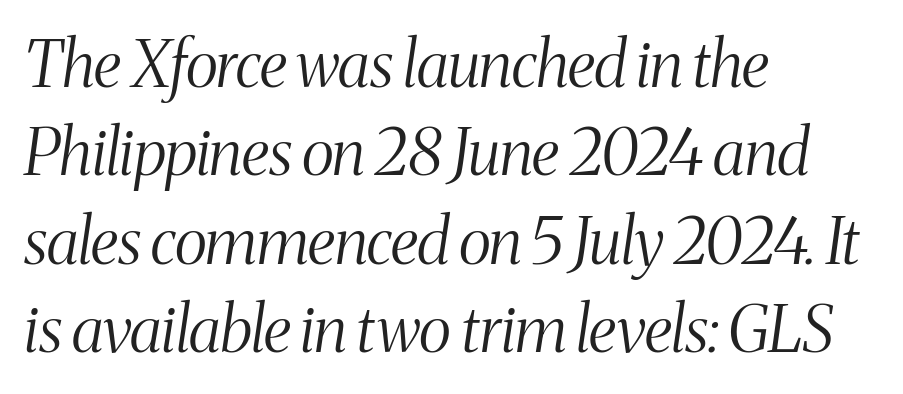
Q: Is the text bold? A: No.
Q: Is the text italic (slanted)? A: Yes, it leans right by about 8 degrees.
Q: Is the typeface a serif or a sans-serif typeface? A: Serif.
Q: Is the text underlined? A: No.
Q: How is the paragraph aligned? A: Left-aligned.
Q: Is the spacing between letters normal or unusually wide? A: Normal.
Q: Is the spacing between lines tight, normal or loose? A: Normal.
Q: Width (condensed, normal, or wide)? A: Condensed.
Q: Stroke contrast? A: Medium.
Q: x-height? A: Medium.
Q: Monospaced? A: No.
